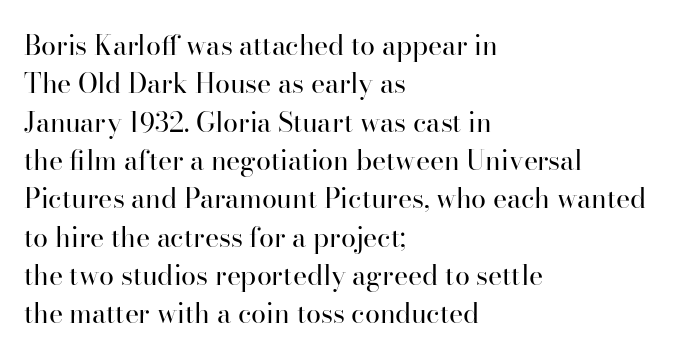
The image shows 27 px text type, upright; set left-aligned, normal line spacing (1.42x), normal letter spacing, not underlined.
